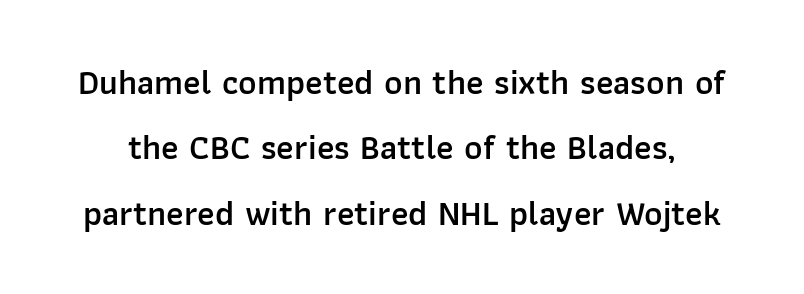
Q: Is the text bold? A: Semi-bold.
Q: Is the text italic (slanted)? A: No, it is upright.
Q: Is the typeface a serif or a sans-serif typeface? A: Sans-serif.
Q: Is the text underlined? A: No.
Q: Is the spacing between letters normal or unusually wide? A: Normal.
Q: Width (condensed, normal, or wide)? A: Normal.
Q: Stroke contrast? A: Low.
Q: x-height? A: Medium.
Q: Monospaced? A: No.
